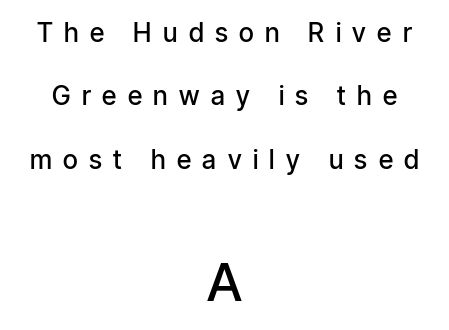
The image shows 53 px semibold, condensed sans-serif type, upright; set centered, loose line spacing (2.44x), unusually wide letter spacing (+0.44 em), not underlined; the second (bottom) block is 2.04x larger; low stroke contrast and a medium x-height.
